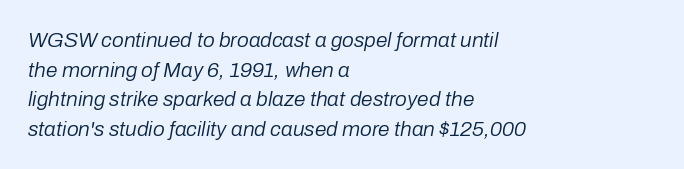
Yep, that's italic — everything's leaning. The paragraph has a hard left edge and a soft right edge. In terms of letterspacing, this is plain default setting. The face looks like a standard text weight, possibly lighter. The space beneath each line is pristine and unruled.
